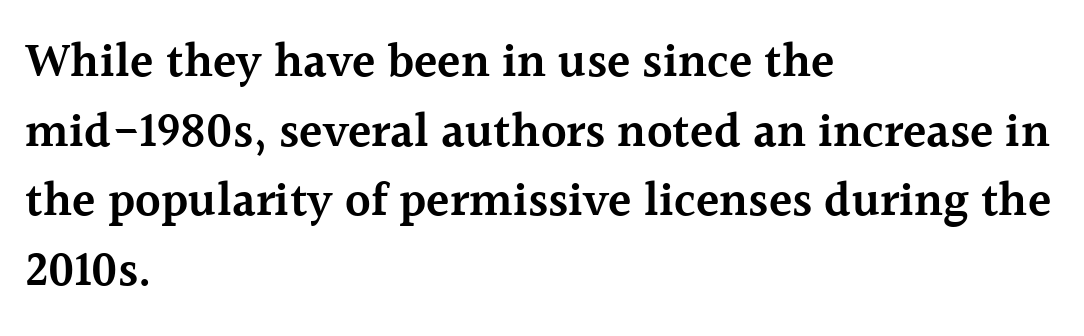
In CSS terms this would be text-align: left. These words are printed semibold, heavier than regular yet not bold. Ordinary non-slanted type is in use. Underline: absent. Leading matches the norm, producing a regular column. Serif or sans? Serif — the stroke terminals have little feet.
